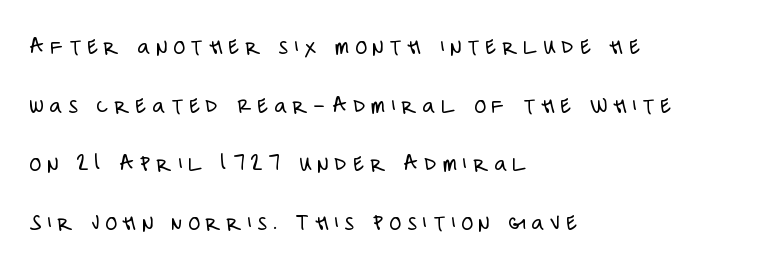
Q: Is the text bold? A: No.
Q: Is the text italic (slanted)? A: No, it is upright.
Q: Is the text underlined? A: No.
Q: How is the paragraph aligned? A: Left-aligned.
Q: Is the spacing between letters normal or unusually wide? A: Unusually wide.
Q: Is the spacing between lines tight, normal or loose? A: Loose.
